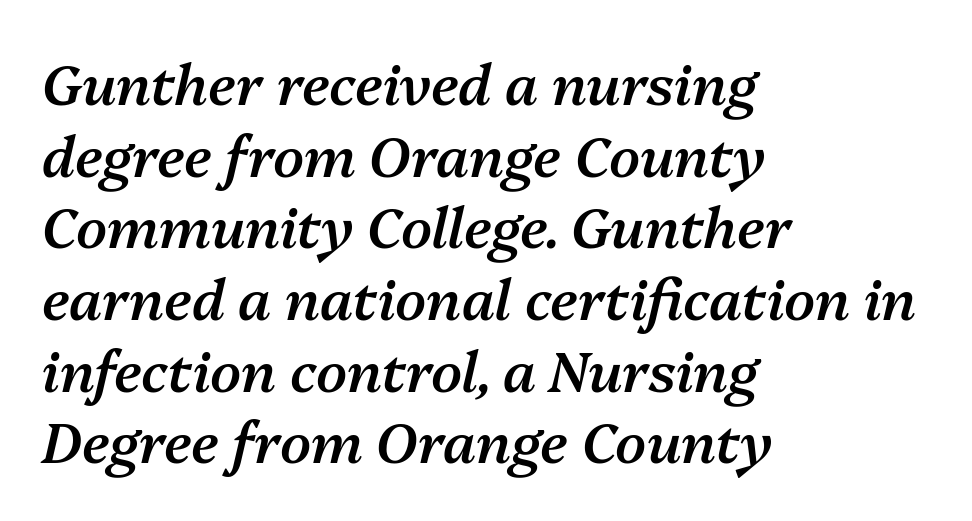
Q: Is the text bold? A: Semi-bold.
Q: Is the text italic (slanted)? A: Yes, it leans right by about 13 degrees.
Q: Is the text underlined? A: No.
Q: How is the paragraph aligned? A: Left-aligned.
Q: Is the spacing between letters normal or unusually wide? A: Normal.
Q: Is the spacing between lines tight, normal or loose? A: Normal.
Q: Width (condensed, normal, or wide)? A: Normal.
Q: Stroke contrast? A: Medium.
Q: x-height? A: Medium.
Q: Monospaced? A: No.
